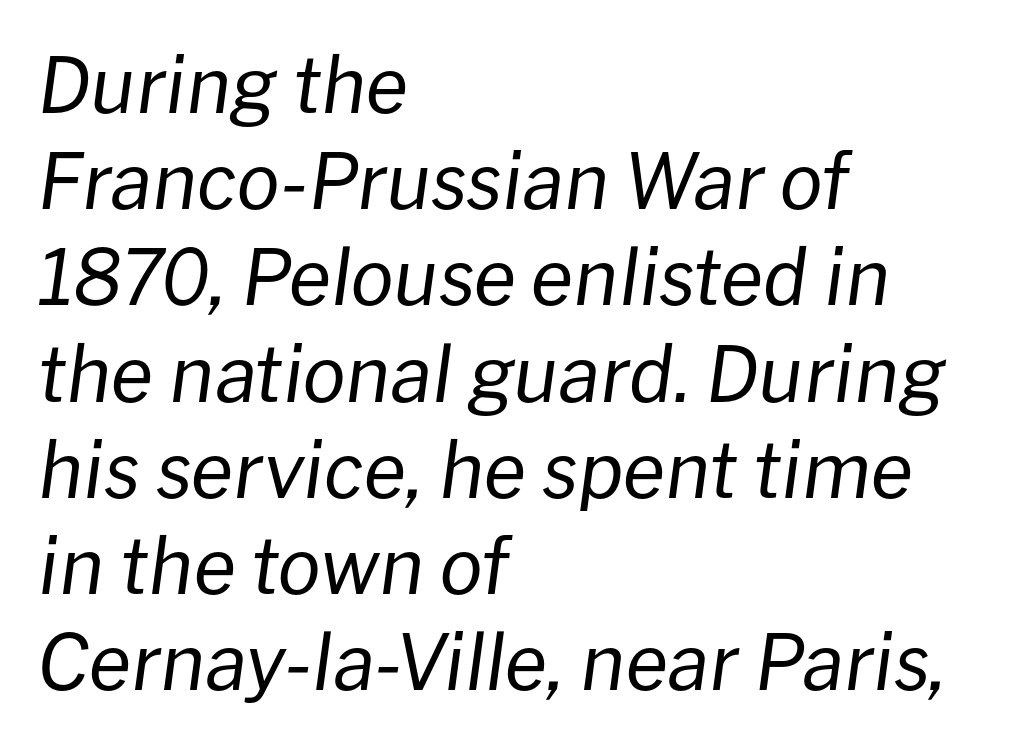
Each letter keeps its own natural width here, so spacing adapts to shape. The paragraph shown leans on its left margin. Slanted lettering throughout. Between one letter and the next there's only the usual sliver of space. Check the space under the baseline: it is left empty.
